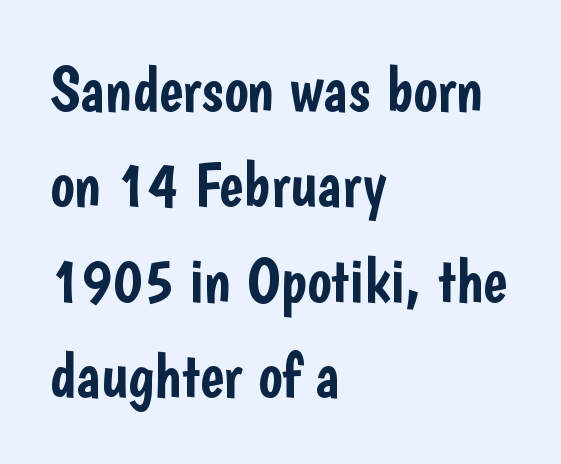
{"serif": "no", "italic": "no", "width": "condensed", "stroke_contrast": "low", "x_height": "medium", "monospaced": "no", "underline": "no", "align": "left", "line_spacing": "normal", "line_spacing_ratio": 1.49, "letter_spacing": "normal", "letter_spacing_em": 0.0, "glyph_px": 64}
